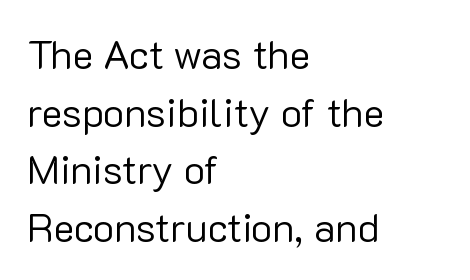
The image shows 40 px regular-weight sans-serif type, upright; set left-aligned, normal line spacing (1.44x), normal letter spacing, not underlined; low stroke contrast and a medium x-height.
